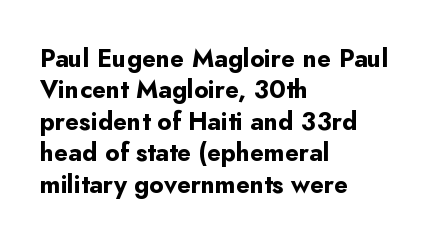
Q: Is the text bold? A: Yes.
Q: Is the text italic (slanted)? A: No, it is upright.
Q: Is the text underlined? A: No.
Q: How is the paragraph aligned? A: Left-aligned.
Q: Is the spacing between letters normal or unusually wide? A: Normal.
Q: Is the spacing between lines tight, normal or loose? A: Normal.
